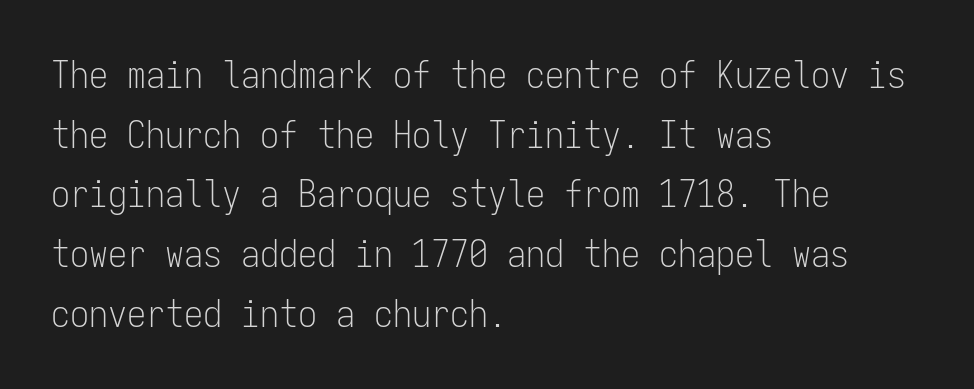
The image shows 38 px light, condensed sans-serif type, upright, monospaced; set left-aligned, normal line spacing (1.57x), normal letter spacing, not underlined; low stroke contrast and a medium x-height.
